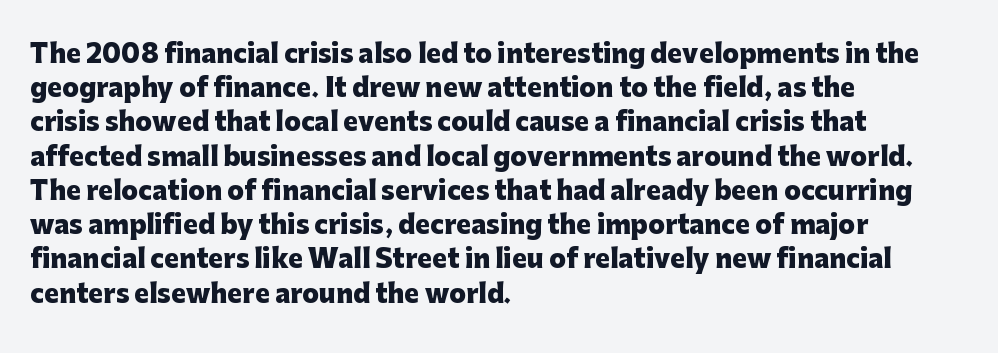
The image shows 25 px bold type, upright; set left-aligned, normal line spacing (1.37x), normal letter spacing, not underlined.
